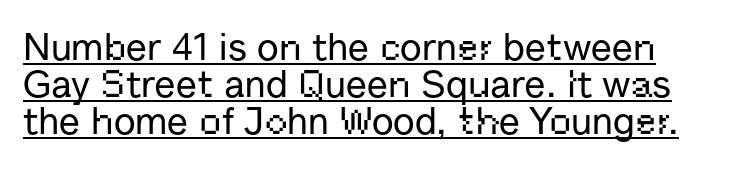
The image shows 38 px sans-serif type, upright; set left-aligned, tight line spacing (0.98x), normal letter spacing, underlined; low stroke contrast and a medium x-height.
